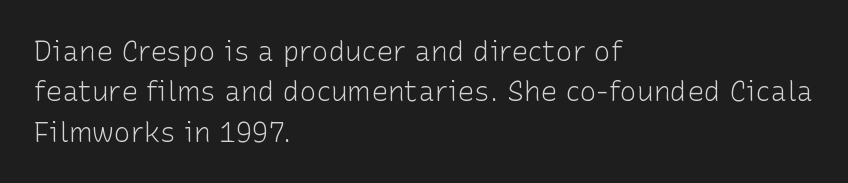
Q: Is the text bold? A: No.
Q: Is the text italic (slanted)? A: No, it is upright.
Q: Is the typeface a serif or a sans-serif typeface? A: Sans-serif.
Q: Is the text underlined? A: No.
Q: How is the paragraph aligned? A: Left-aligned.
Q: Is the spacing between letters normal or unusually wide? A: Normal.
Q: Is the spacing between lines tight, normal or loose? A: Normal.
Q: Width (condensed, normal, or wide)? A: Normal.
Q: Stroke contrast? A: Low.
Q: x-height? A: Medium.
Q: Monospaced? A: No.
